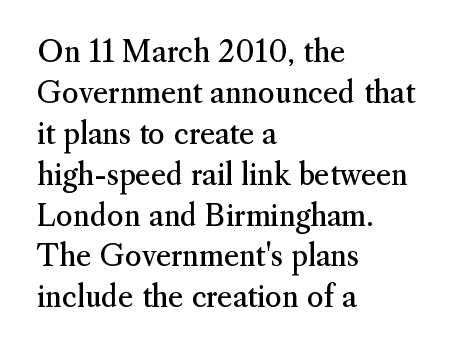
The image shows 29 px regular-weight serif type, upright; set left-aligned, normal line spacing (1.41x), normal letter spacing, not underlined; medium stroke contrast and a small x-height.
